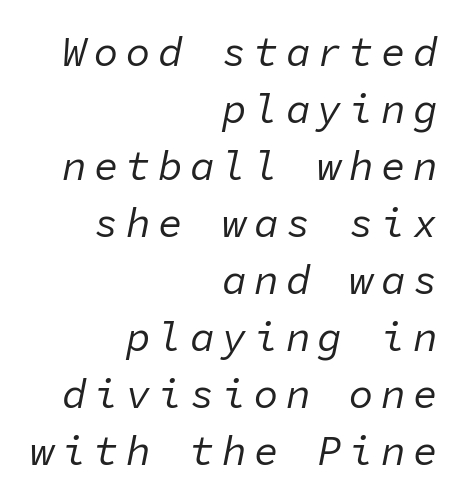
The image shows 41 px regular-weight type, italic (leaning right), monospaced; set right-aligned, normal line spacing (1.39x), not underlined; low stroke contrast and a medium x-height.
